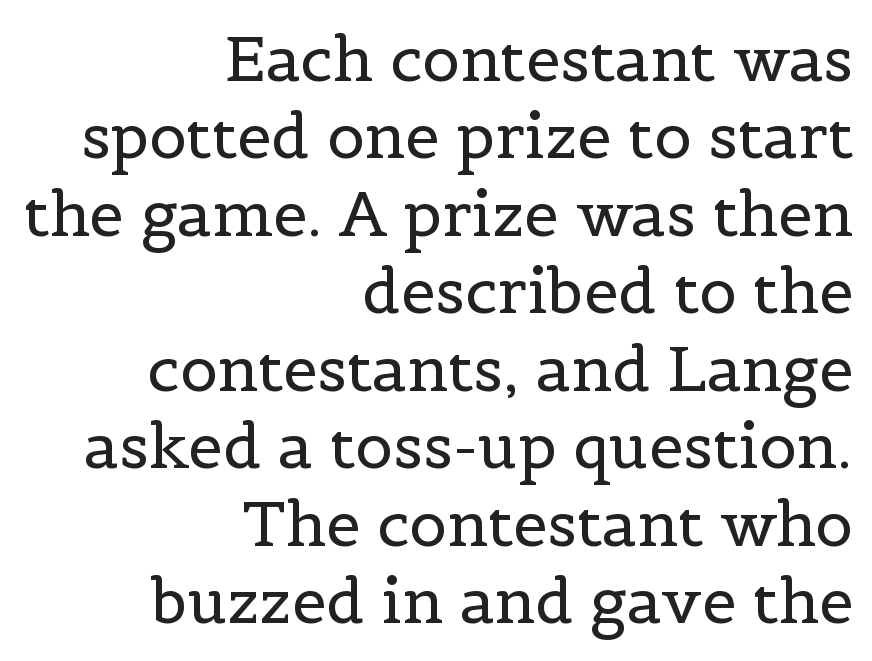
Q: Is the text bold? A: No.
Q: Is the text italic (slanted)? A: No, it is upright.
Q: Is the typeface a serif or a sans-serif typeface? A: Serif.
Q: Is the text underlined? A: No.
Q: How is the paragraph aligned? A: Right-aligned.
Q: Is the spacing between letters normal or unusually wide? A: Normal.
Q: Is the spacing between lines tight, normal or loose? A: Normal.
Q: Width (condensed, normal, or wide)? A: Normal.
Q: x-height? A: Medium.
Q: Monospaced? A: No.
